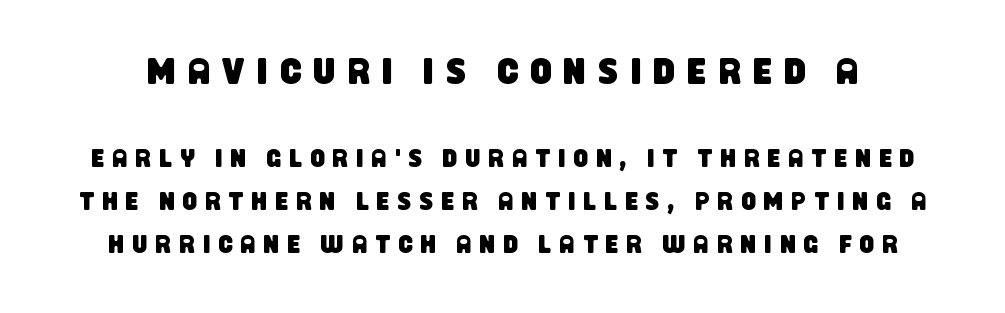
{"serif": "no", "width": "condensed", "stroke_contrast": "low", "x_height": "large", "monospaced": "no", "underline": "no", "line_spacing_ratio": 1.72, "letter_spacing": "wide", "letter_spacing_em": 0.33, "larger_block": "first", "size_ratio": 1.48, "glyph_px": 37}
